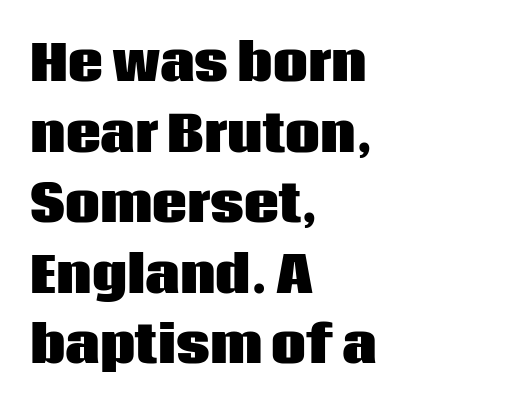
Q: Is the text bold? A: Yes.
Q: Is the text italic (slanted)? A: No, it is upright.
Q: Is the typeface a serif or a sans-serif typeface? A: Sans-serif.
Q: Is the text underlined? A: No.
Q: How is the paragraph aligned? A: Left-aligned.
Q: Is the spacing between letters normal or unusually wide? A: Normal.
Q: Is the spacing between lines tight, normal or loose? A: Normal.
Q: Width (condensed, normal, or wide)? A: Normal.
Q: Stroke contrast? A: Low.
Q: x-height? A: Large.
Q: Monospaced? A: No.
